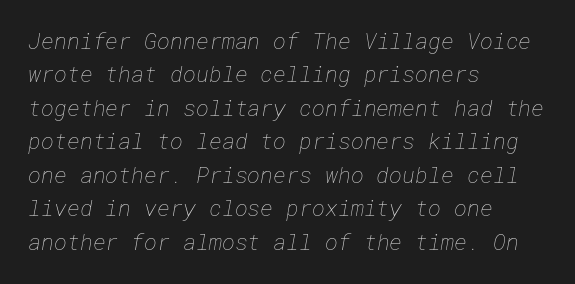
The rendering uses a moderate line-height, typical for paragraphs. Each row of text sits above clean, open space. Stroke mass is kept to a normal reading level or below. One-word summary of the alignment: left. Default kerning and tracking; the words read as compact shapes.
